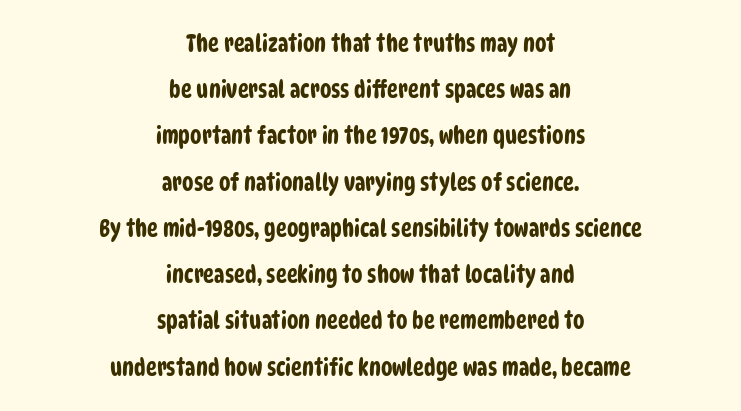
Q: Is the text underlined? A: No.
Q: How is the paragraph aligned? A: Centered.
Q: Is the spacing between letters normal or unusually wide? A: Normal.
Q: Is the spacing between lines tight, normal or loose? A: Loose.
